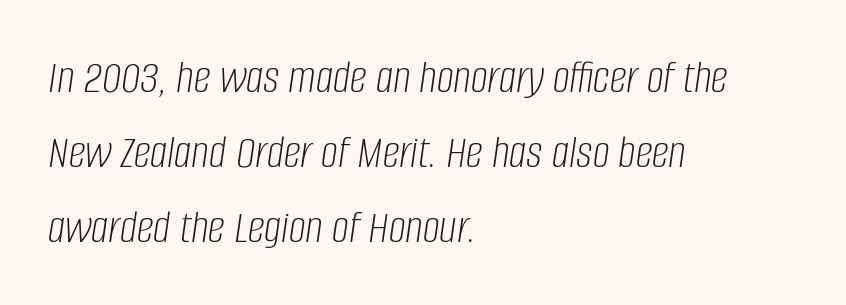
The image shows 48 px light, condensed type, italic (leaning right); set left-aligned, normal line spacing (1.56x), normal letter spacing, not underlined; low stroke contrast and a large x-height.
